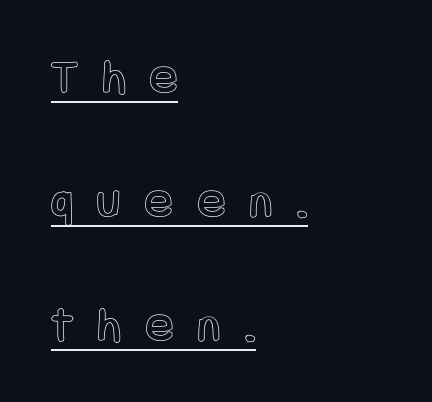
The image shows 51 px condensed type, upright; set left-aligned, loose line spacing (2.43x), unusually wide letter spacing (+0.49 em), underlined; a large x-height.
